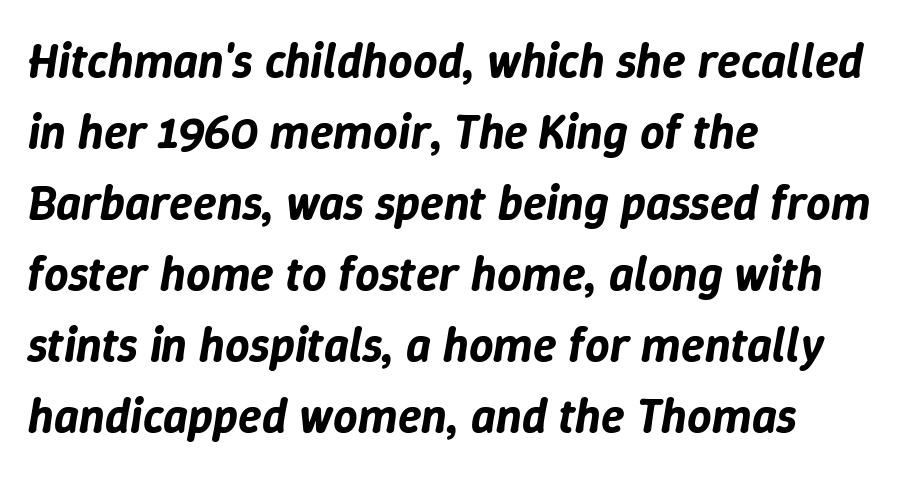
The image shows 48 px text type, italic (leaning right); set left-aligned, normal line spacing (1.48x), normal letter spacing, not underlined; low stroke contrast and a medium x-height.
